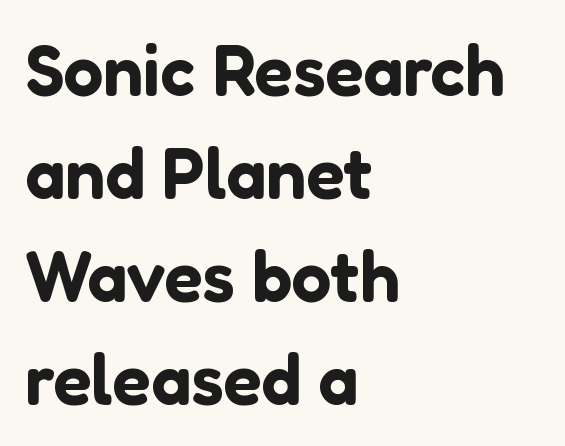
The image shows 71 px sans-serif type, upright; set left-aligned, normal line spacing (1.45x), normal letter spacing, not underlined; low stroke contrast and a medium x-height.
